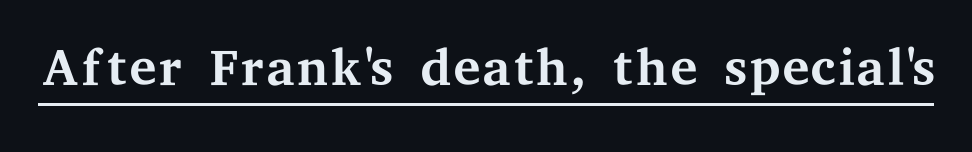
Are there feet on the stems? There are — it's a serif. This sample has the flowing, uneven cadence of proportional lettering. This sample uses plain, unmodified letter spacing. The font's upright variant was chosen for this text.
